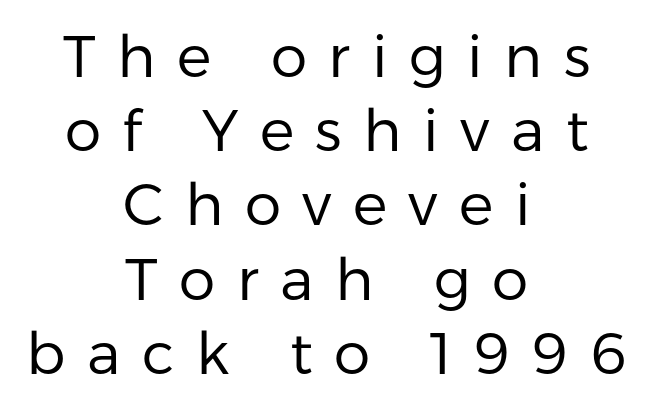
{"serif": "no", "italic": "no", "bold": "no", "weight": "regular", "width": "normal", "stroke_contrast": "low", "x_height": "medium", "monospaced": "no", "underline": "no", "align": "center", "line_spacing": "normal", "line_spacing_ratio": 1.28, "letter_spacing": "wide", "letter_spacing_em": 0.37, "glyph_px": 58}
